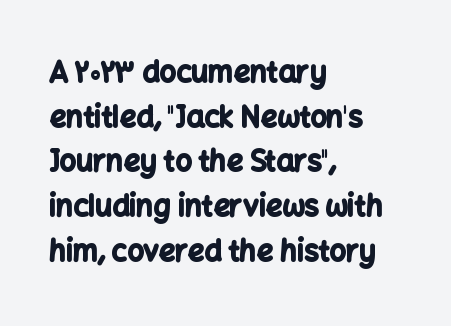
The image shows 29 px bold sans-serif type, upright; set left-aligned, normal line spacing (1.54x), normal letter spacing, not underlined; low stroke contrast and a medium x-height.
